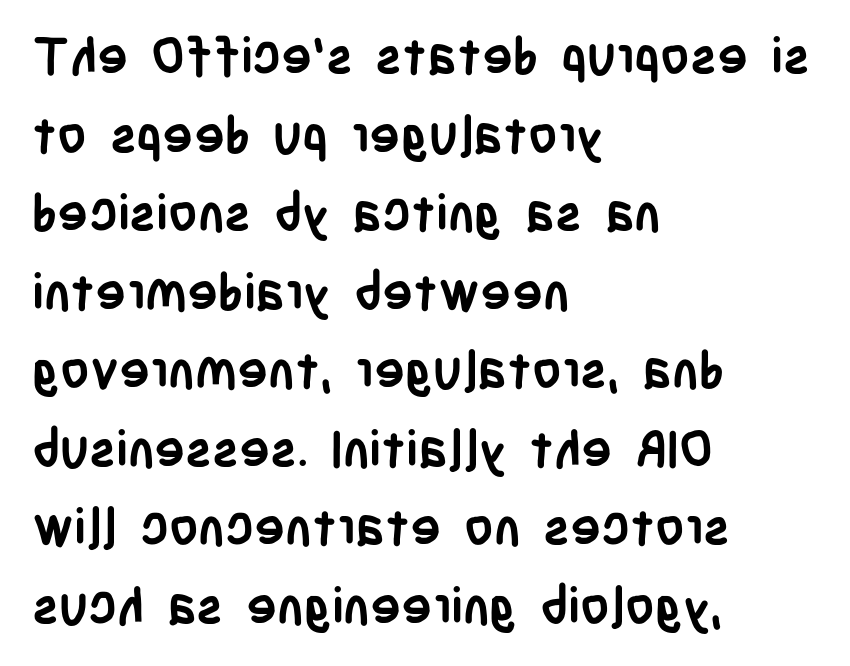
The image shows 51 px semibold, condensed sans-serif type, upright; set left-aligned, normal line spacing (1.54x), normal letter spacing, not underlined; low stroke contrast and a large x-height.
